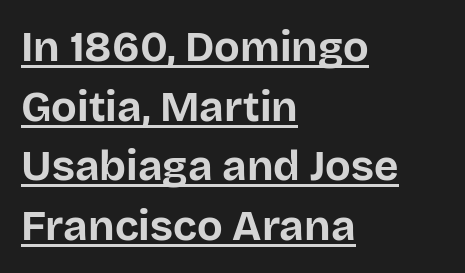
The image shows 42 px bold sans-serif type, upright; set left-aligned, normal line spacing (1.42x), normal letter spacing, underlined; low stroke contrast and a large x-height.
